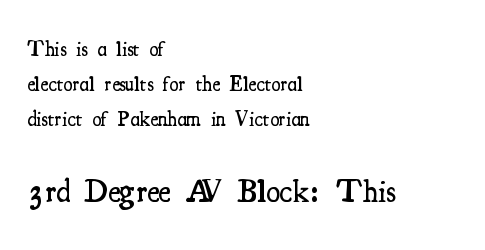
The image shows 32 px semibold, condensed serif type, upright; set left-aligned, normal line spacing (1.66x), normal letter spacing, not underlined; the second (bottom) block is 1.52x larger; medium stroke contrast and a small x-height.
